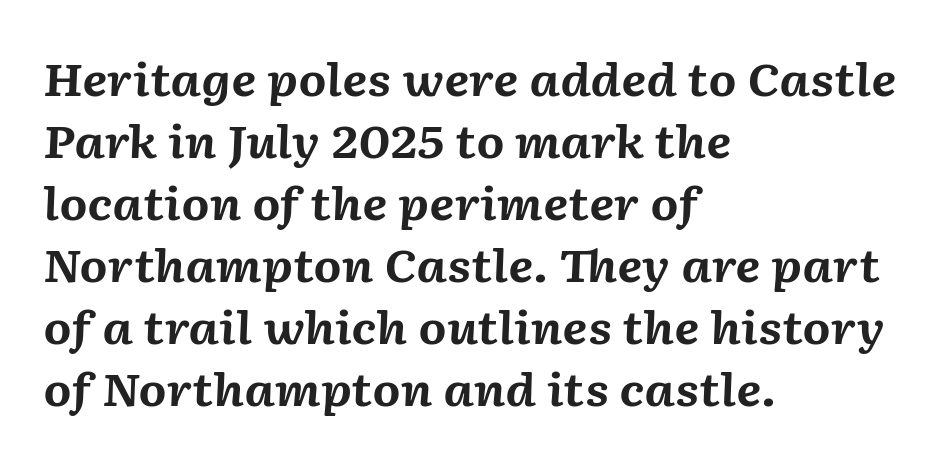
Q: Is the text bold? A: Yes.
Q: Is the text italic (slanted)? A: Yes, it leans right by about 2 degrees.
Q: Is the text underlined? A: No.
Q: How is the paragraph aligned? A: Left-aligned.
Q: Is the spacing between letters normal or unusually wide? A: Normal.
Q: Is the spacing between lines tight, normal or loose? A: Normal.
Q: Width (condensed, normal, or wide)? A: Normal.
Q: Stroke contrast? A: Medium.
Q: x-height? A: Medium.
Q: Monospaced? A: No.
